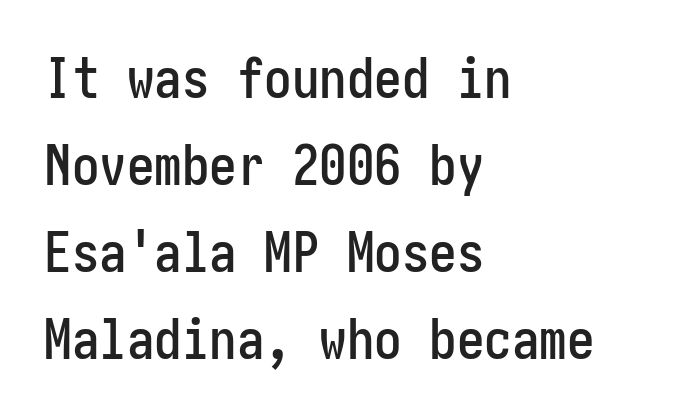
The rag falls on the right side of this text block. Letters rest on an invisible, unmarked baseline. Standard letterfit; no display-style spreading of the glyphs. This sample keeps an unexceptional amount of space between lines. Notice how the stems are strictly vertical — no italics here. Grotesque or geometric, the face here clearly has no serifs.
